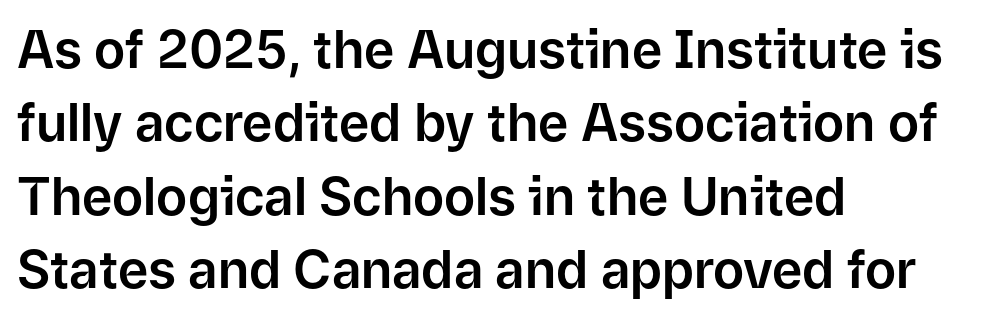
The face used here is rendered with its standard letterfit. In terms of letterform style, serifs are entirely absent. Spacing verdict: proportional, widths tailored to each character. Typeset ragged right — the left edge is the straight one. Glance below the letters and you will spot only blank space.
